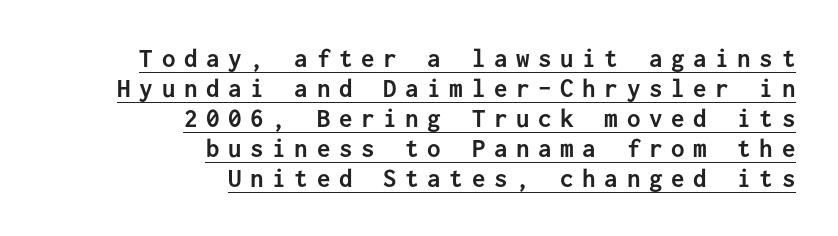
{"italic": "no", "bold": "yes", "underline": "yes", "align": "right", "line_spacing": "tight", "line_spacing_ratio": 1.11, "letter_spacing": "wide", "letter_spacing_em": 0.32, "glyph_px": 27}
